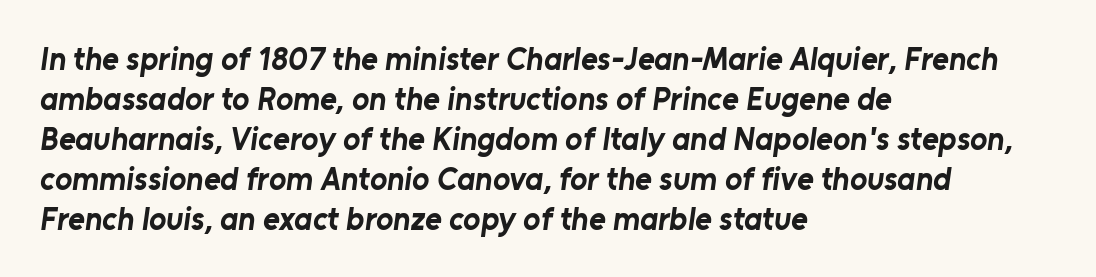
Regular leading. Here the glyphs are tracked normally, forming tight word shapes. The rendering shows plain stroke endings on the letterforms — a sans-serif design. You could not count columns in this text — the font is proportionally spaced. The gap between lines stays unmarked.
